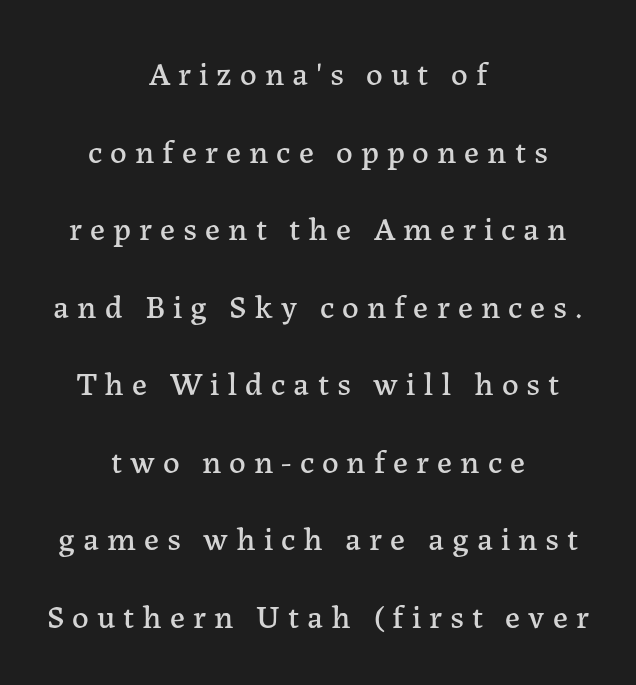
The image shows 33 px serif type, upright; set centered, loose line spacing (2.35x), unusually wide letter spacing (+0.24 em), not underlined; low stroke contrast and a medium x-height.
